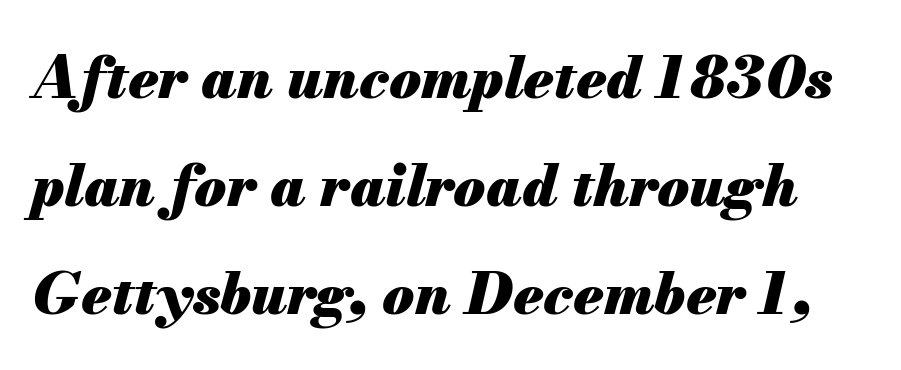
{"italic": "yes", "lean": "right", "slant_degrees": 13, "bold": "yes", "weight": "heavy", "width": "normal", "stroke_contrast": "medium", "x_height": "small", "monospaced": "no", "underline": "no", "line_spacing_ratio": 1.86, "letter_spacing": "normal", "letter_spacing_em": 0.0, "glyph_px": 58}
